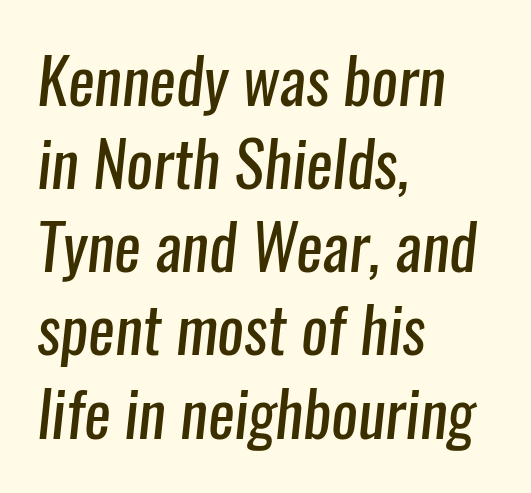
{"serif": "no", "bold": "no", "weight": "regular", "width": "condensed", "stroke_contrast": "low", "x_height": "medium", "monospaced": "no", "underline": "no", "align": "left", "line_spacing": "normal", "line_spacing_ratio": 1.32, "letter_spacing": "normal", "letter_spacing_em": 0.0, "glyph_px": 63}
